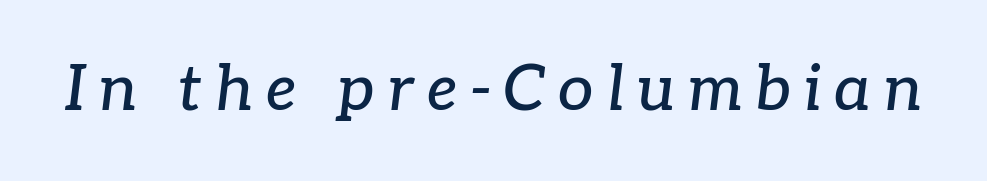
The image shows 63 px serif type, italic (leaning right); set unusually wide letter spacing (+0.2 em), not underlined; low stroke contrast and a medium x-height.
